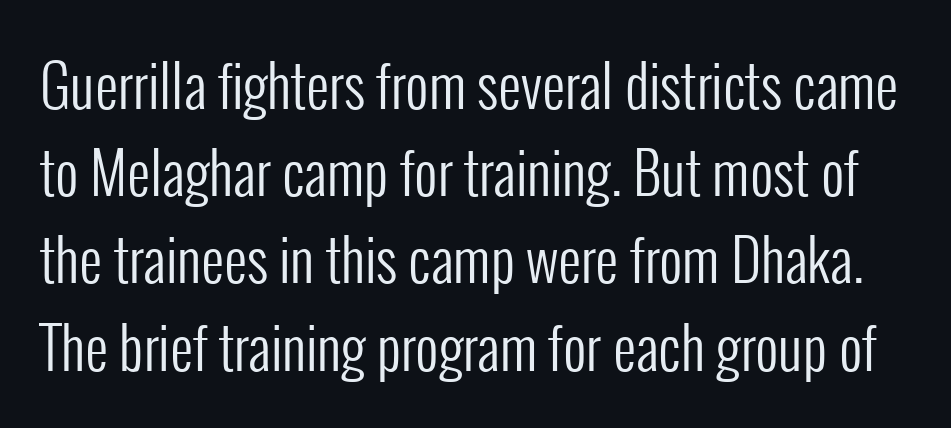
{"serif": "no", "italic": "no", "bold": "no", "weight": "regular", "width": "condensed", "stroke_contrast": "low", "x_height": "medium", "monospaced": "no", "underline": "no", "line_spacing": "normal", "line_spacing_ratio": 1.53, "letter_spacing": "normal", "letter_spacing_em": 0.0, "glyph_px": 57}
